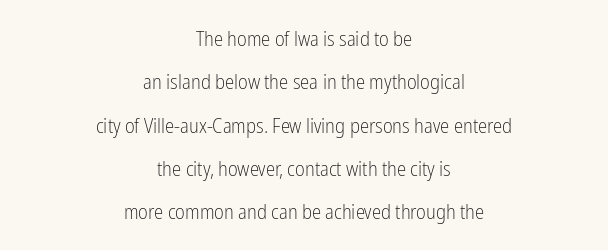
Q: Is the text bold? A: No.
Q: Is the text italic (slanted)? A: No, it is upright.
Q: Is the text underlined? A: No.
Q: How is the paragraph aligned? A: Centered.
Q: Is the spacing between letters normal or unusually wide? A: Normal.
Q: Is the spacing between lines tight, normal or loose? A: Loose.
